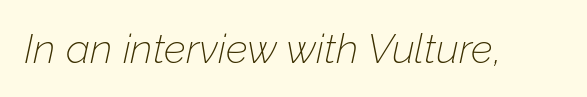
The image shows 41 px thin type, italic (leaning right); set normal letter spacing, not underlined; low stroke contrast and a medium x-height.
